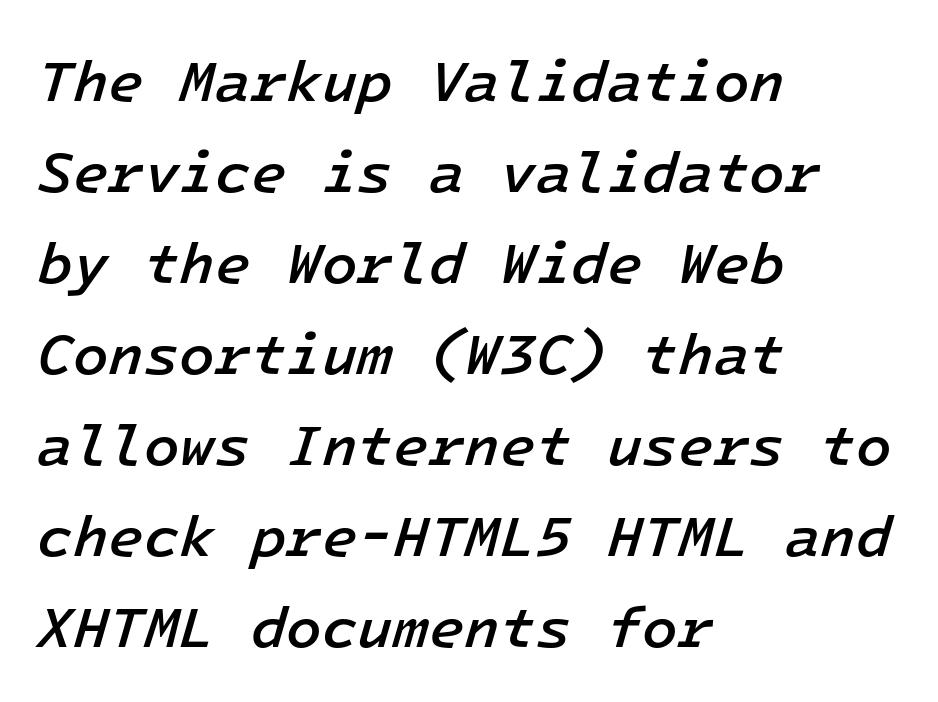
Underline: absent. Teacher's note: observe the even left margin — that is flush-left alignment. The letterforms sit shoulder to shoulder at normal distance. You could count columns in this text — the font is strictly monospaced.
